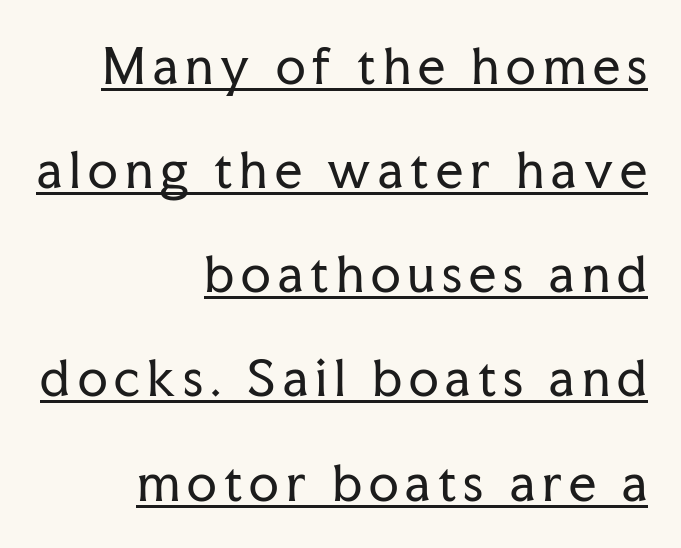
Q: Is the text bold? A: No.
Q: Is the text italic (slanted)? A: No, it is upright.
Q: Is the typeface a serif or a sans-serif typeface? A: Serif.
Q: Is the text underlined? A: Yes.
Q: How is the paragraph aligned? A: Right-aligned.
Q: Is the spacing between lines tight, normal or loose? A: Loose.
Q: Width (condensed, normal, or wide)? A: Normal.
Q: Stroke contrast? A: Low.
Q: x-height? A: Medium.
Q: Monospaced? A: No.
